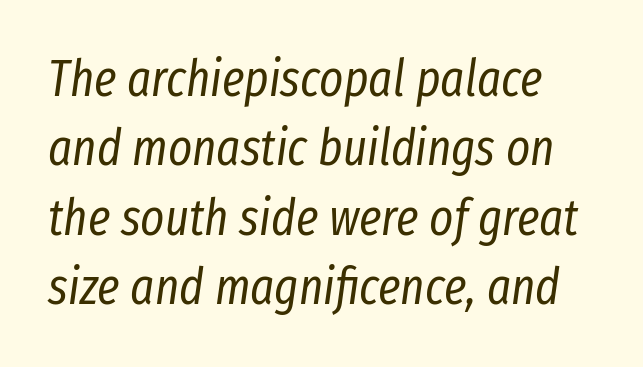
{"italic": "yes", "lean": "right", "slant_degrees": 8, "bold": "no", "weight": "regular", "width": "condensed", "stroke_contrast": "low", "x_height": "medium", "monospaced": "no", "underline": "no", "line_spacing": "normal", "line_spacing_ratio": 1.36, "letter_spacing": "normal", "letter_spacing_em": 0.0, "glyph_px": 51}
